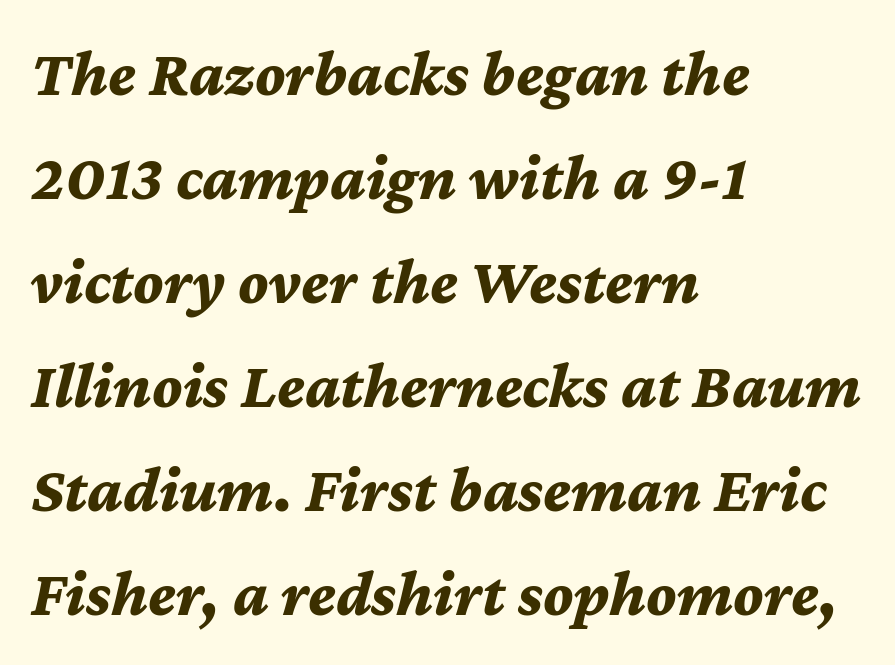
The image shows 65 px bold type, italic (leaning right); set left-aligned, normal line spacing (1.6x), normal letter spacing, not underlined; medium stroke contrast and a medium x-height.
